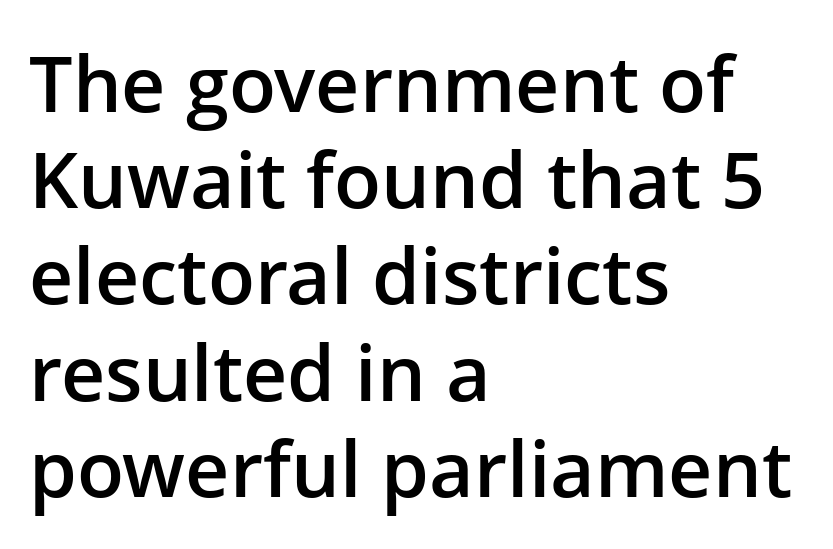
The image shows 77 px semibold sans-serif type, upright; set left-aligned, normal line spacing (1.25x), normal letter spacing, not underlined; low stroke contrast and a medium x-height.
